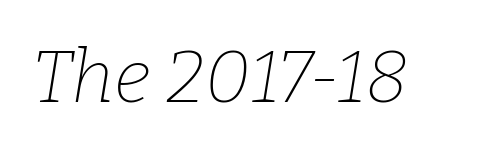
{"serif": "yes", "italic": "yes", "lean": "right", "slant_degrees": 9, "bold": "no", "weight": "thin", "width": "normal", "stroke_contrast": "low", "x_height": "medium", "monospaced": "no", "underline": "no", "letter_spacing": "normal", "letter_spacing_em": 0.0, "glyph_px": 74}
